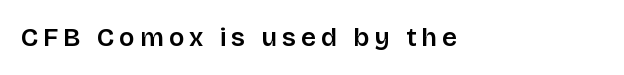
{"italic": "no", "underline": "no", "align": "left", "glyph_px": 26}
